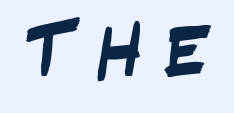
Q: Is the typeface a serif or a sans-serif typeface? A: Sans-serif.
Q: Is the text underlined? A: No.
Q: Is the spacing between letters normal or unusually wide? A: Unusually wide.
Q: Width (condensed, normal, or wide)? A: Condensed.
Q: Stroke contrast? A: Low.
Q: x-height? A: Large.
Q: Monospaced? A: No.
